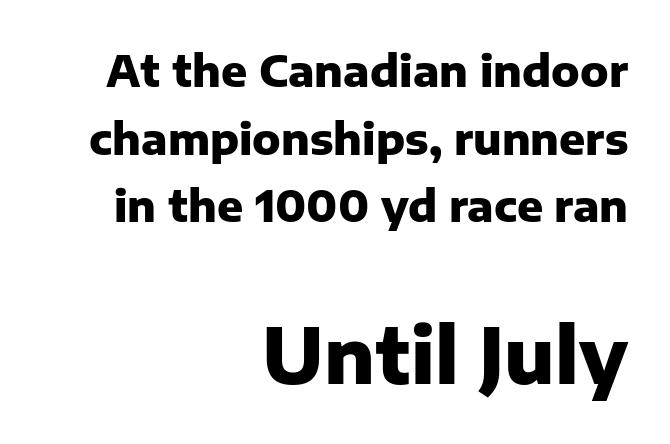
The image shows 76 px heavy sans-serif type, upright; set right-aligned, normal line spacing (1.57x), normal letter spacing, not underlined; the second (bottom) block is 1.77x larger; low stroke contrast and a medium x-height.
